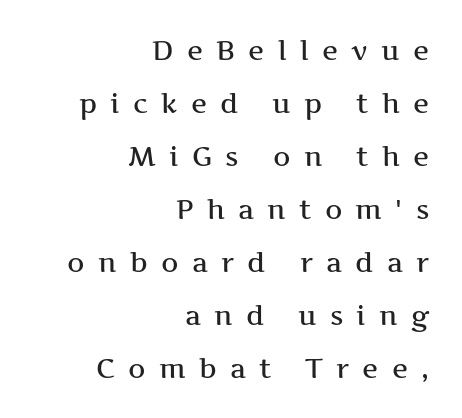
Q: Is the text italic (slanted)? A: No, it is upright.
Q: Is the text underlined? A: No.
Q: How is the paragraph aligned? A: Right-aligned.
Q: Is the spacing between letters normal or unusually wide? A: Unusually wide.
Q: Is the spacing between lines tight, normal or loose? A: Loose.
